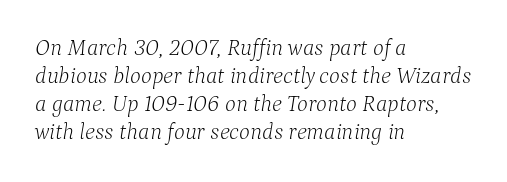
The image shows 23 px text type, italic (leaning right); set left-aligned, line spacing 1.22x, normal letter spacing, not underlined.
